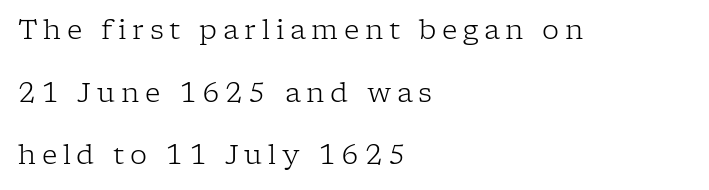
{"italic": "no", "bold": "no", "underline": "no", "align": "left", "line_spacing": "loose", "line_spacing_ratio": 2.32, "letter_spacing": "wide", "letter_spacing_em": 0.21, "glyph_px": 27}
